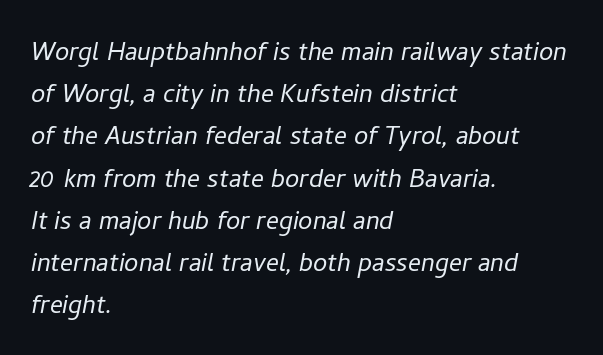
Q: Is the text bold? A: No.
Q: Is the text italic (slanted)? A: Yes, it leans right by about 11 degrees.
Q: Is the text underlined? A: No.
Q: How is the paragraph aligned? A: Left-aligned.
Q: Is the spacing between letters normal or unusually wide? A: Normal.
Q: Is the spacing between lines tight, normal or loose? A: Normal.
Q: Width (condensed, normal, or wide)? A: Normal.
Q: Stroke contrast? A: Low.
Q: x-height? A: Medium.
Q: Monospaced? A: No.
